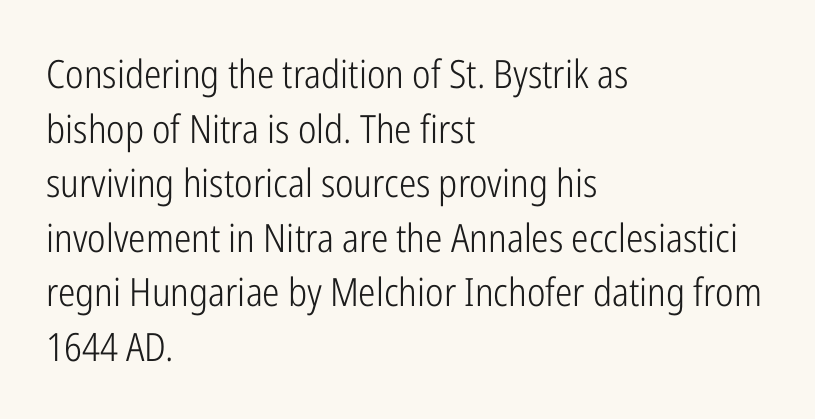
{"serif": "no", "italic": "no", "bold": "no", "weight": "light", "width": "condensed", "stroke_contrast": "low", "x_height": "medium", "monospaced": "no", "underline": "no", "align": "left", "line_spacing": "normal", "line_spacing_ratio": 1.4, "letter_spacing": "normal", "letter_spacing_em": 0.0, "glyph_px": 39}
